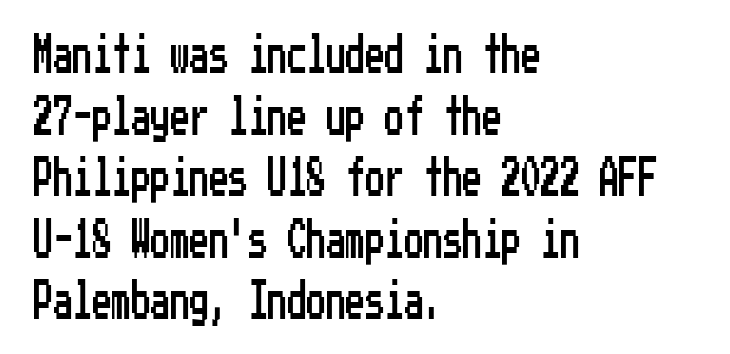
Is there much room between lines? A standard amount, neither cramped nor airy. Font category for this specimen: sans-serif. The letters stand upright; this is a roman face. The foot of each line stays bare and open. No extra tracking has been applied to these lines. The passage is arranged the way most books set body copy — flush left.
